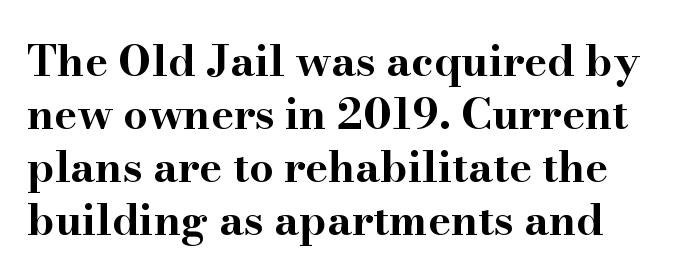
Q: Is the text bold? A: Yes.
Q: Is the text italic (slanted)? A: No, it is upright.
Q: Is the typeface a serif or a sans-serif typeface? A: Serif.
Q: Is the text underlined? A: No.
Q: Is the spacing between letters normal or unusually wide? A: Normal.
Q: Width (condensed, normal, or wide)? A: Wide.
Q: Stroke contrast? A: High.
Q: x-height? A: Small.
Q: Monospaced? A: No.
